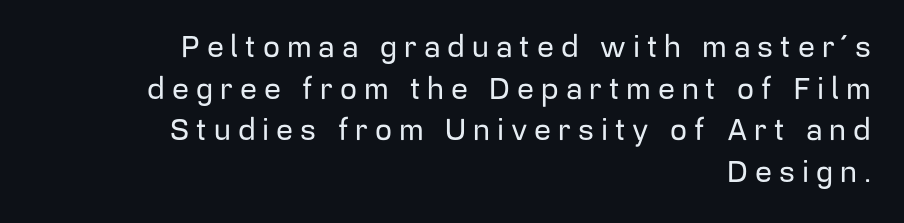
Vertical strokes here are truly vertical. Type without underlining. The lines sit at an ordinary, default distance from one another. I'd call this a sans setting — the letters go barefoot. The letters advance in unequal steps, a hallmark of proportional type.
